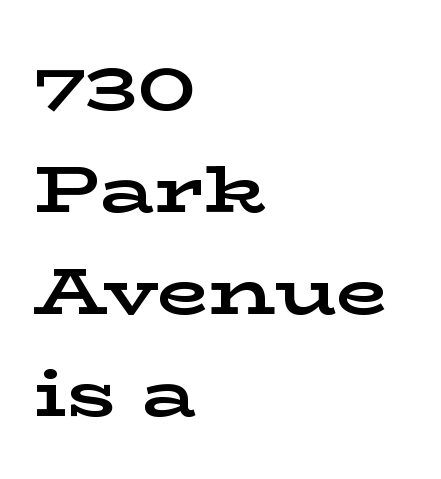
{"serif": "yes", "italic": "no", "bold": "yes", "weight": "bold", "width": "wide", "stroke_contrast": "low", "x_height": "medium", "monospaced": "no", "underline": "no", "align": "left", "line_spacing": "normal", "line_spacing_ratio": 1.52, "letter_spacing": "normal", "letter_spacing_em": 0.0, "glyph_px": 67}
